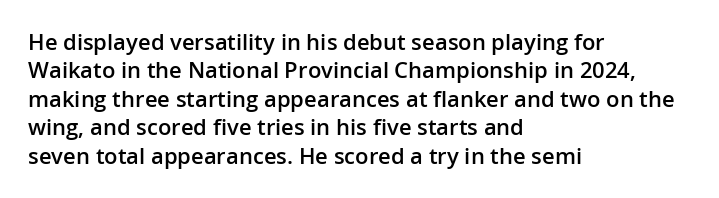
Q: Is the text bold? A: Semi-bold.
Q: Is the text italic (slanted)? A: No, it is upright.
Q: Is the text underlined? A: No.
Q: How is the paragraph aligned? A: Left-aligned.
Q: Is the spacing between letters normal or unusually wide? A: Normal.
Q: Is the spacing between lines tight, normal or loose? A: Normal.
